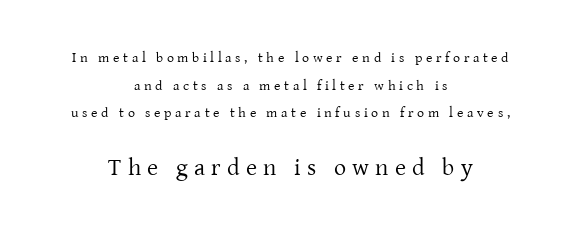
{"italic": "no", "bold": "no", "underline": "no", "align": "center", "line_spacing": "loose", "line_spacing_ratio": 1.97, "letter_spacing": "wide", "letter_spacing_em": 0.26, "larger_block": "second", "size_ratio": 1.71, "glyph_px": 24}
